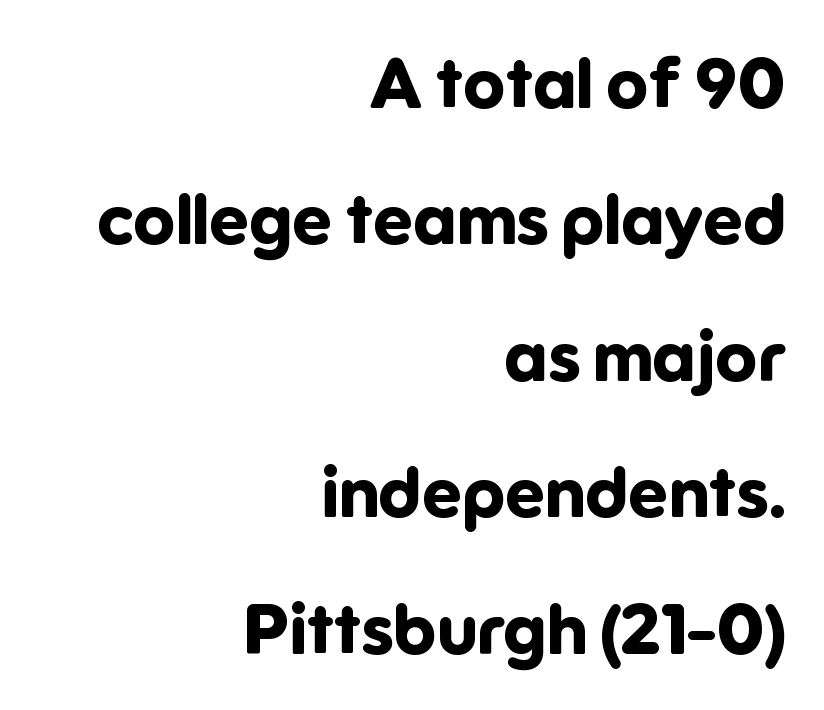
{"serif": "no", "italic": "no", "bold": "yes", "weight": "bold", "width": "normal", "stroke_contrast": "low", "x_height": "medium", "monospaced": "no", "underline": "no", "align": "right", "line_spacing": "loose", "line_spacing_ratio": 1.95, "letter_spacing": "normal", "letter_spacing_em": 0.0, "glyph_px": 70}
